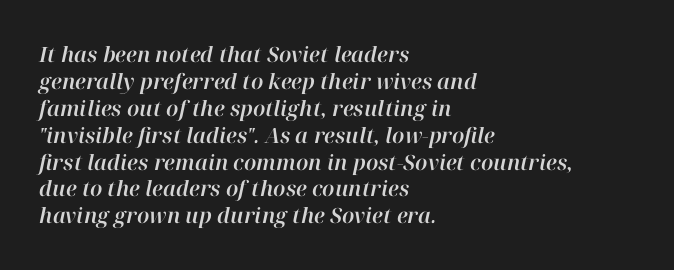
Q: Is the text italic (slanted)? A: Yes, it leans right by about 12 degrees.
Q: Is the text underlined? A: No.
Q: How is the paragraph aligned? A: Left-aligned.
Q: Is the spacing between letters normal or unusually wide? A: Normal.
Q: Is the spacing between lines tight, normal or loose? A: Normal.
